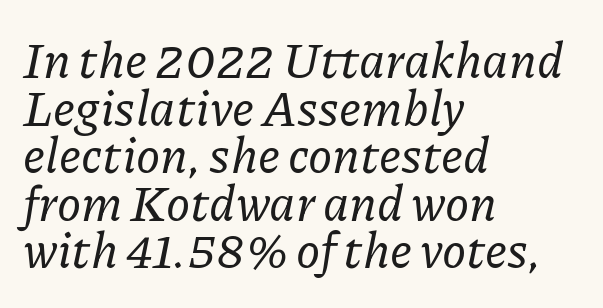
{"serif": "yes", "italic": "yes", "lean": "right", "slant_degrees": 11, "width": "normal", "stroke_contrast": "low", "x_height": "medium", "monospaced": "no", "underline": "no", "align": "left", "line_spacing": "tight", "line_spacing_ratio": 0.97, "letter_spacing": "normal", "letter_spacing_em": 0.0, "glyph_px": 49}
